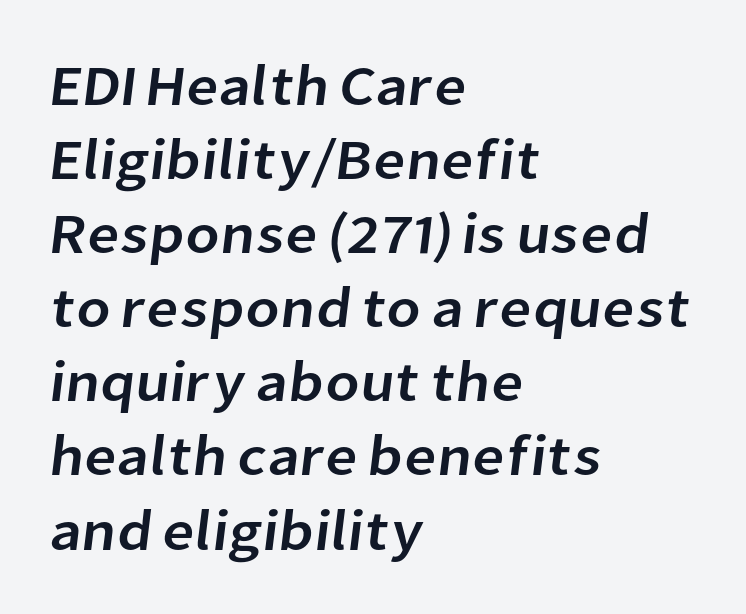
{"serif": "no", "width": "normal", "stroke_contrast": "low", "x_height": "medium", "monospaced": "no", "underline": "no", "align": "left", "line_spacing": "normal", "line_spacing_ratio": 1.3, "letter_spacing": "normal", "letter_spacing_em": 0.0, "glyph_px": 57}
